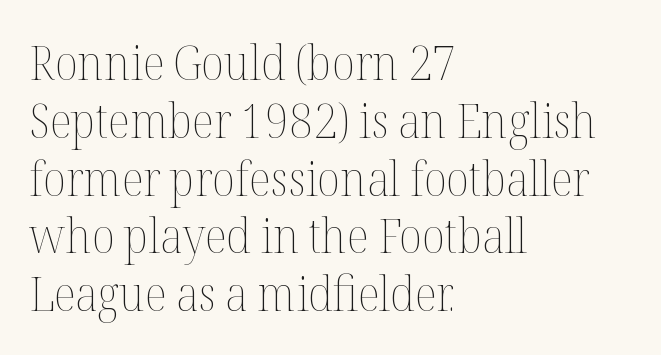
Quick note: not italic, upright. The letters advance in unequal steps, a hallmark of proportional type. Look at the tracking — it's just the regular setting, nothing added. Check under the words: just untouched page. Each line starts at the same left margin while the right side varies. Heft: none added — not bold.
